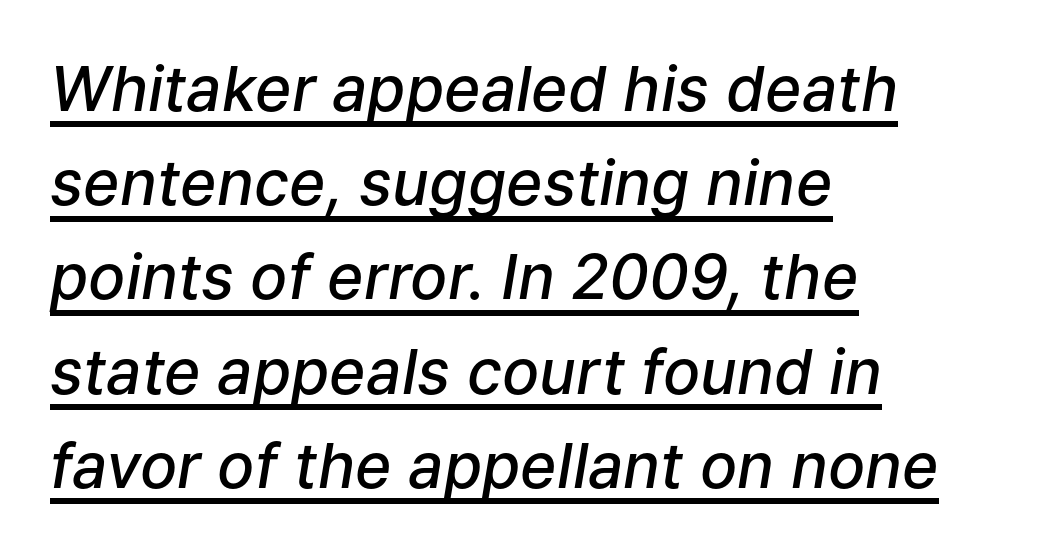
The letters advance in unequal steps, a hallmark of proportional type. In terms of letterspacing, this is plain default setting. This is oblique type, the kind used for emphasis or titles. The rendering anchors every line to the left-hand side.
